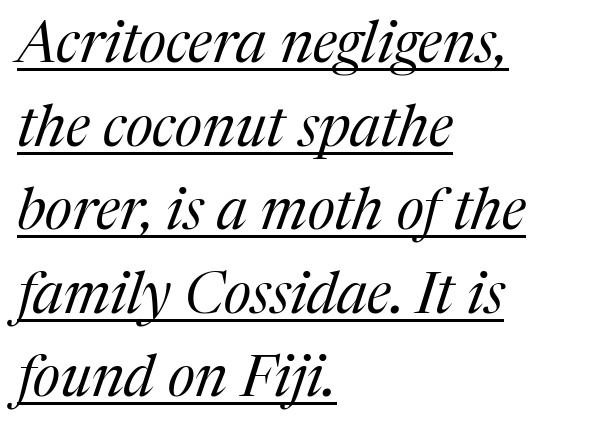
The image shows 58 px regular-weight serif type, italic (leaning right); set left-aligned, normal line spacing (1.44x), normal letter spacing, underlined; medium stroke contrast and a medium x-height.
